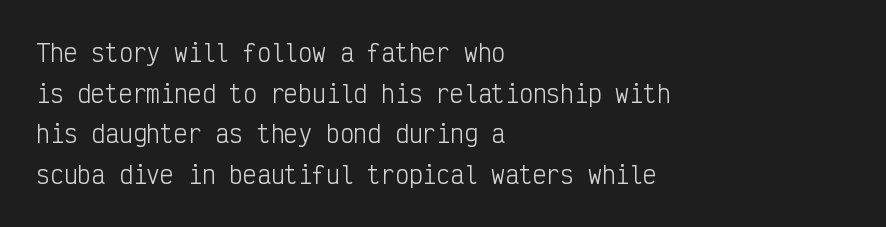
No italicization has been applied; the sample stays upright. The letters look calm and open, with moderate or lighter stems. Tracking here is standard; glyphs follow each other at the usual distance. The paragraph shown leans on its left margin. Only glyphs here, with clear space below each row.
